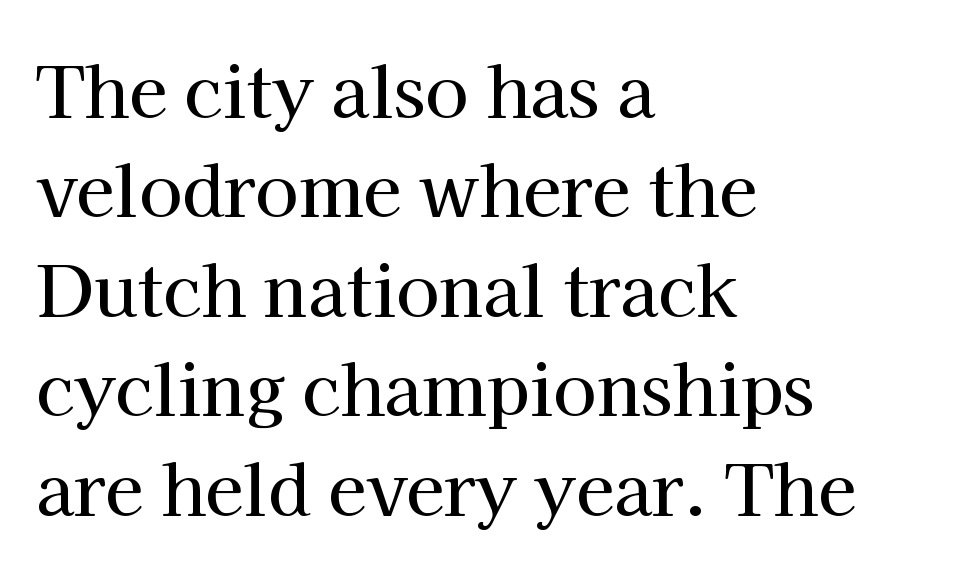
The image shows 70 px serif type, upright; set left-aligned, normal line spacing (1.42x), normal letter spacing, not underlined; high stroke contrast and a medium x-height.
